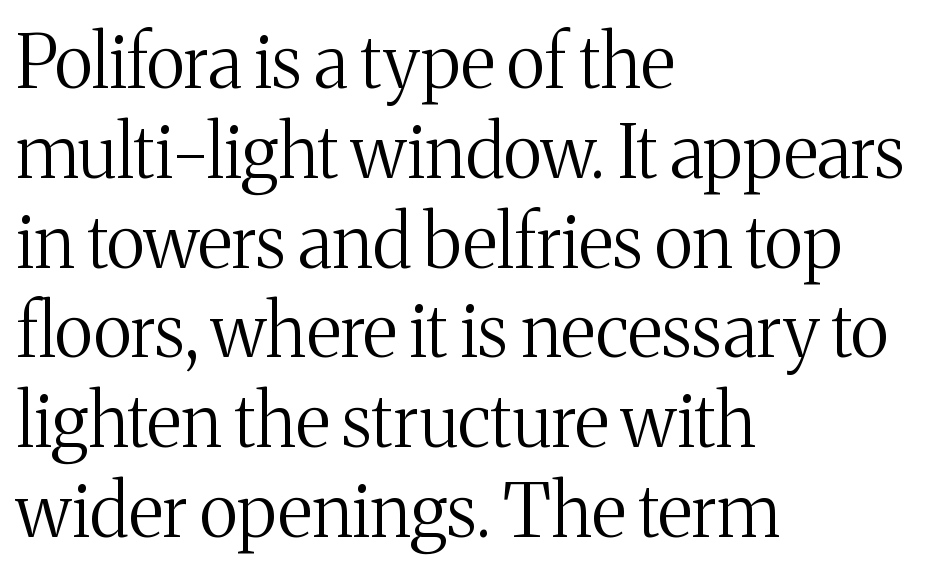
The axis of the letterforms is exactly vertical. The ragged edge is on the right, which tells us the setting is flush left. A typesetter would call this zero additional tracking. Does the type have serifs? Yes, each stem ends in a small foot. Is this a fixed-width face? No — the glyphs have proportional, varying widths.
